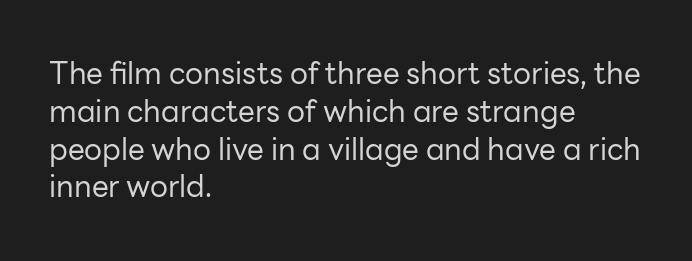
Q: Is the text bold? A: No.
Q: Is the text italic (slanted)? A: No, it is upright.
Q: Is the typeface a serif or a sans-serif typeface? A: Sans-serif.
Q: Is the text underlined? A: No.
Q: How is the paragraph aligned? A: Left-aligned.
Q: Is the spacing between letters normal or unusually wide? A: Normal.
Q: Is the spacing between lines tight, normal or loose? A: Normal.
Q: Width (condensed, normal, or wide)? A: Normal.
Q: Stroke contrast? A: Low.
Q: x-height? A: Medium.
Q: Monospaced? A: No.
